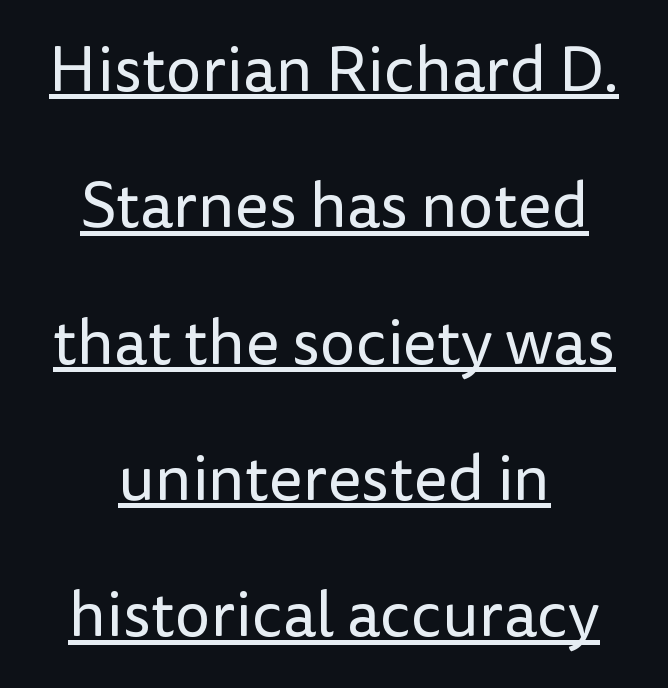
Q: Is the text bold? A: No.
Q: Is the text italic (slanted)? A: No, it is upright.
Q: Is the typeface a serif or a sans-serif typeface? A: Sans-serif.
Q: Is the text underlined? A: Yes.
Q: How is the paragraph aligned? A: Centered.
Q: Is the spacing between letters normal or unusually wide? A: Normal.
Q: Is the spacing between lines tight, normal or loose? A: Loose.
Q: Width (condensed, normal, or wide)? A: Normal.
Q: Stroke contrast? A: Low.
Q: x-height? A: Medium.
Q: Monospaced? A: No.
